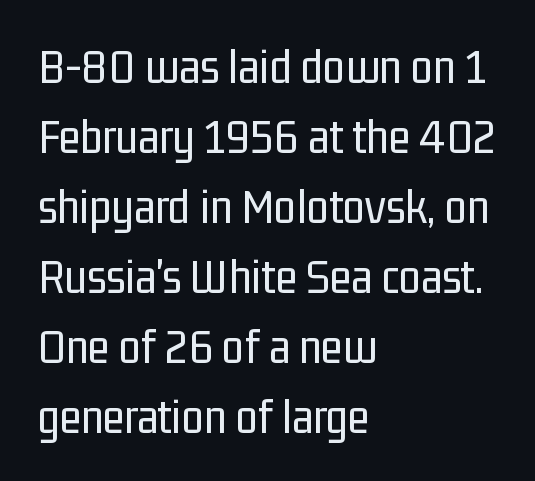
Weight: regular or lighter. Posture: straight, roman, zero tilt. The typesetter chose a ragged-right arrangement here. Default kerning and tracking; the words read as compact shapes. Rule under the text: the space is simply empty. The face used here is a sans, in the tradition of grotesques and geometrics.
